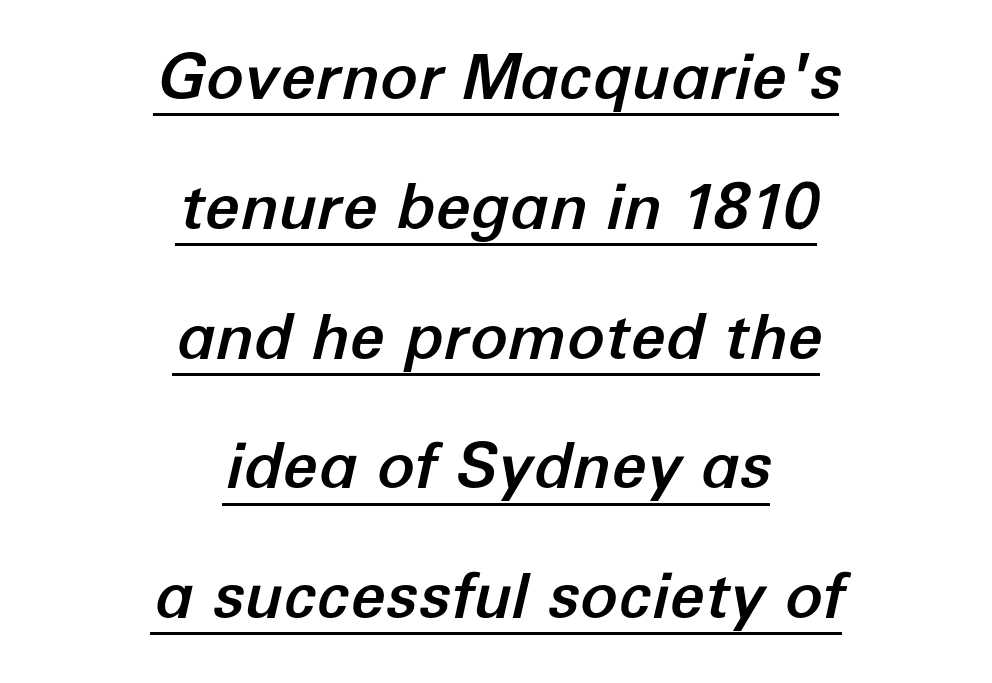
Q: Is the text italic (slanted)? A: Yes, it leans right by about 12 degrees.
Q: Is the text underlined? A: Yes.
Q: How is the paragraph aligned? A: Centered.
Q: Is the spacing between letters normal or unusually wide? A: Normal.
Q: Is the spacing between lines tight, normal or loose? A: Loose.
Q: Width (condensed, normal, or wide)? A: Normal.
Q: Stroke contrast? A: Low.
Q: x-height? A: Medium.
Q: Monospaced? A: No.
